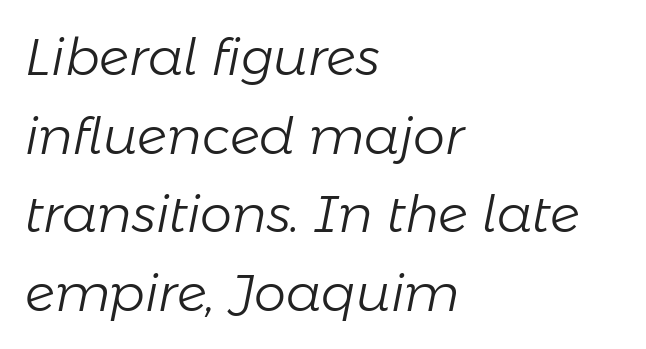
Q: Is the text bold? A: No.
Q: Is the text italic (slanted)? A: Yes, it leans right by about 11 degrees.
Q: Is the text underlined? A: No.
Q: How is the paragraph aligned? A: Left-aligned.
Q: Is the spacing between letters normal or unusually wide? A: Normal.
Q: Is the spacing between lines tight, normal or loose? A: Normal.
Q: Width (condensed, normal, or wide)? A: Normal.
Q: Stroke contrast? A: Low.
Q: x-height? A: Medium.
Q: Monospaced? A: No.
